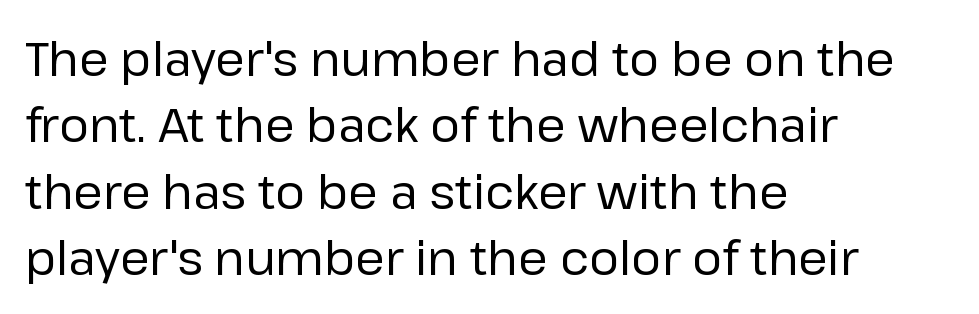
Q: Is the text bold? A: No.
Q: Is the text italic (slanted)? A: No, it is upright.
Q: Is the typeface a serif or a sans-serif typeface? A: Sans-serif.
Q: Is the text underlined? A: No.
Q: How is the paragraph aligned? A: Left-aligned.
Q: Is the spacing between letters normal or unusually wide? A: Normal.
Q: Is the spacing between lines tight, normal or loose? A: Normal.
Q: Width (condensed, normal, or wide)? A: Normal.
Q: Stroke contrast? A: Low.
Q: x-height? A: Medium.
Q: Monospaced? A: No.
